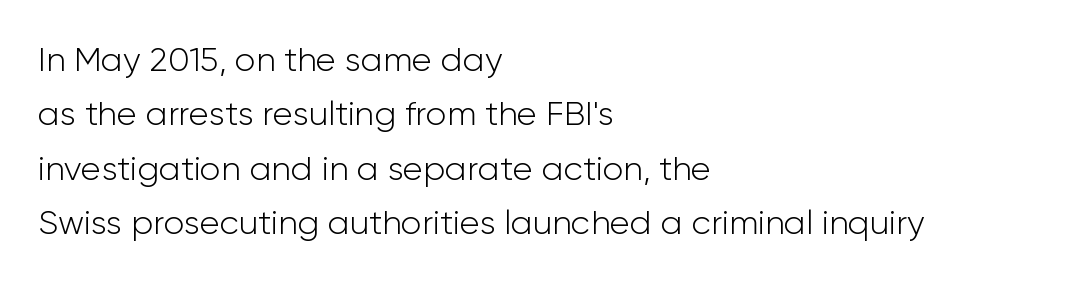
Quick note: underline off. You could not count columns in this text — the font is proportionally spaced. In terms of leading, this rendering sits right in the middle. Observe the ordinary spacing: letters are neighbours, not strangers. The type sits square on the baseline with zero lean.
